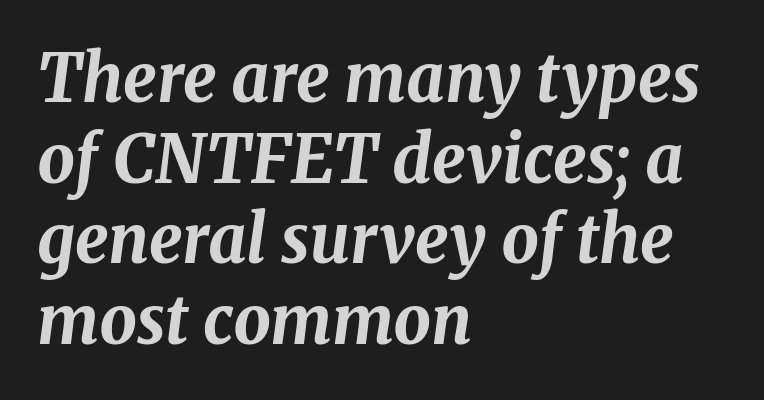
A bare baseline throughout the passage. Looking at the ascenders, they clearly lean. The letters are bold, with thick, heavy strokes. You could not count columns in this text — the font is proportionally spaced. The line texture is even and compact thanks to regular tracking. Leftover space on each line is placed entirely after the last word.
